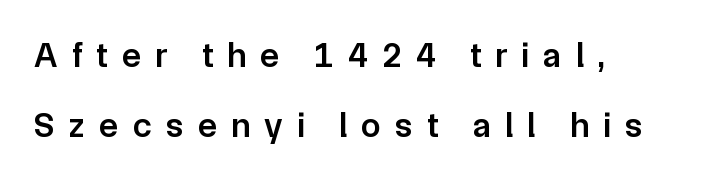
{"serif": "no", "italic": "no", "bold": "semi", "weight": "semibold", "width": "normal", "stroke_contrast": "low", "x_height": "medium", "monospaced": "no", "underline": "no", "align": "left", "line_spacing": "loose", "line_spacing_ratio": 1.99, "letter_spacing": "wide", "letter_spacing_em": 0.41, "glyph_px": 35}
